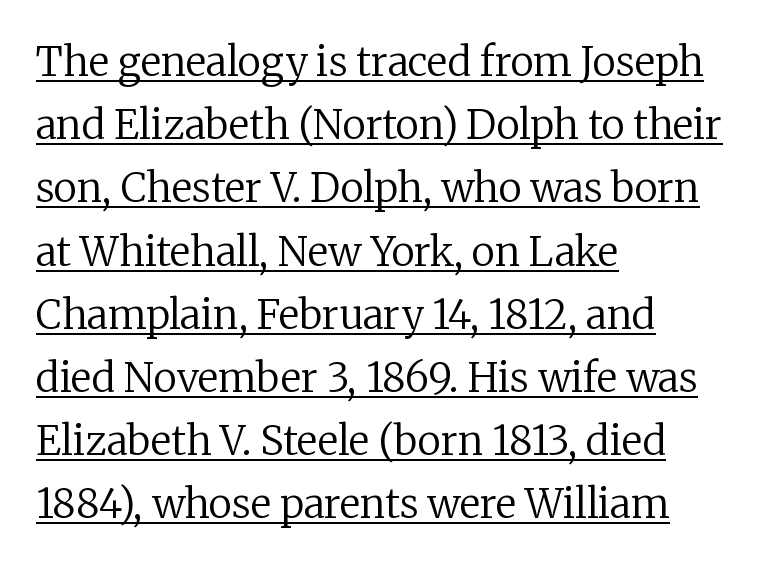
These lines sit exactly where default settings would place them. The face used here appears with an underline applied. These lines are rendered in a variable-pitch font. Visually the block forms a straight wall on the left and a jagged coastline on the right. Notice how the stems are strictly vertical — no italics here. Compared with typical body copy, the letter spacing here is the same.
